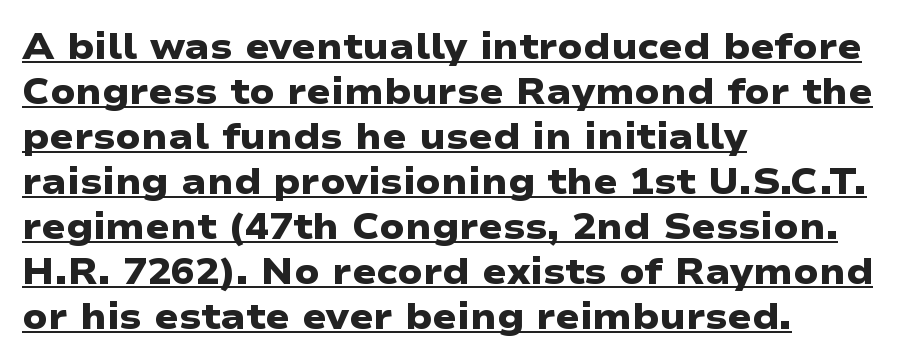
The image shows 36 px heavy, wide sans-serif type; set left-aligned, normal line spacing (1.25x), normal letter spacing, underlined; low stroke contrast and a medium x-height.
